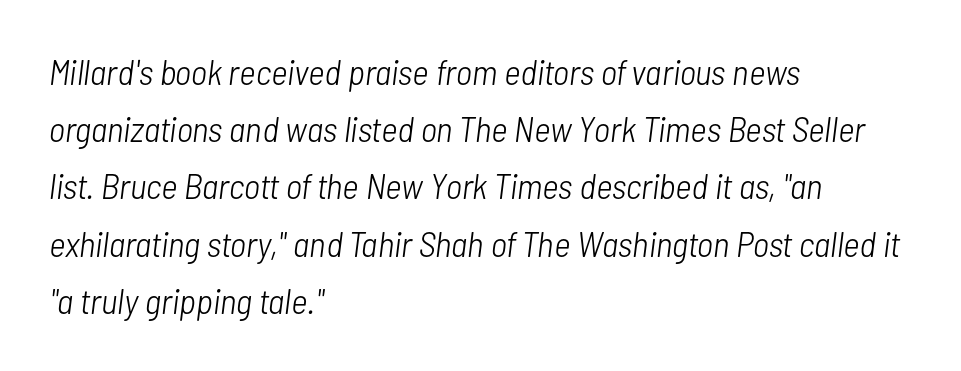
Varying glyph widths throughout — classic text-font behaviour. Observe the ordinary spacing: letters are neighbours, not strangers. Would a proofreader flag this as italicized? Yes. Successive baselines arrive at the customary interval.
